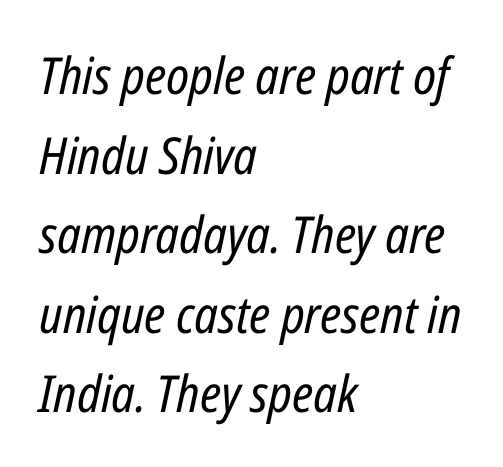
Q: Is the text bold? A: No.
Q: Is the text italic (slanted)? A: Yes, it leans right by about 12 degrees.
Q: Is the text underlined? A: No.
Q: How is the paragraph aligned? A: Left-aligned.
Q: Is the spacing between letters normal or unusually wide? A: Normal.
Q: Is the spacing between lines tight, normal or loose? A: Normal.
Q: Width (condensed, normal, or wide)? A: Condensed.
Q: Stroke contrast? A: Low.
Q: x-height? A: Medium.
Q: Monospaced? A: No.
